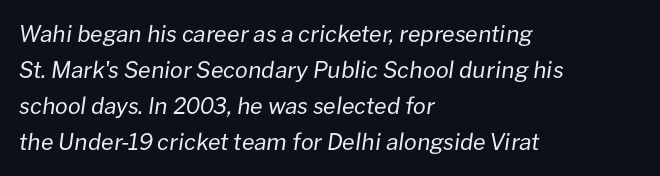
The image shows 23 px text type, italic (leaning right); set left-aligned, normal line spacing (1.57x), normal letter spacing, not underlined.
